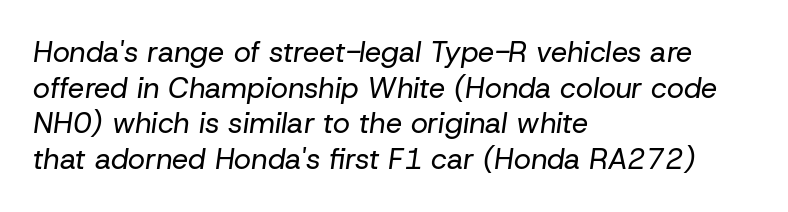
The letters advance in unequal steps, a hallmark of proportional type. These lines are set flush left with a ragged right edge. A typesetter would mark this as italic. The horizontal fit of the characters is conventional and even.
